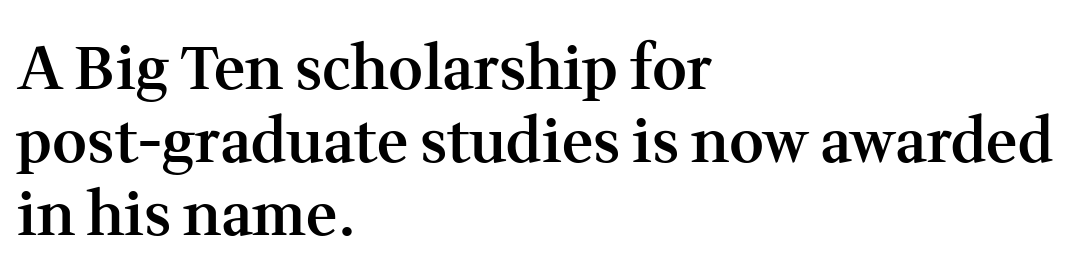
{"serif": "yes", "italic": "no", "bold": "semi", "weight": "semibold", "width": "normal", "stroke_contrast": "medium", "x_height": "medium", "monospaced": "no", "underline": "no", "align": "left", "line_spacing_ratio": 1.22, "letter_spacing": "normal", "letter_spacing_em": 0.0, "glyph_px": 60}
